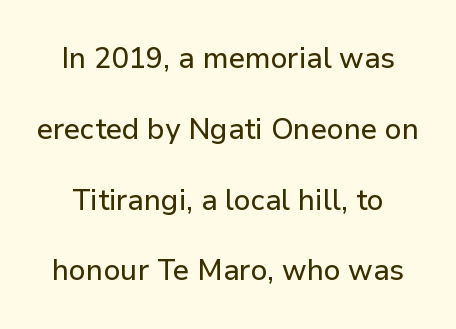
The image shows 30 px sans-serif type, upright; set loose line spacing (2.36x), normal letter spacing, not underlined; low stroke contrast and a medium x-height.
